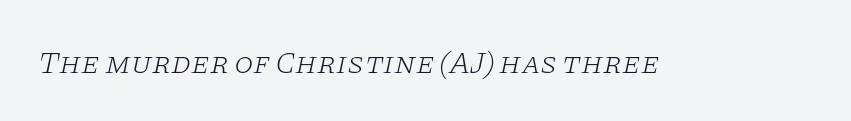
{"serif": "yes", "italic": "yes", "lean": "right", "slant_degrees": 11, "bold": "no", "weight": "light", "width": "wide", "stroke_contrast": "low", "x_height": "large", "monospaced": "no", "underline": "no", "letter_spacing": "normal", "letter_spacing_em": 0.0, "glyph_px": 31}
